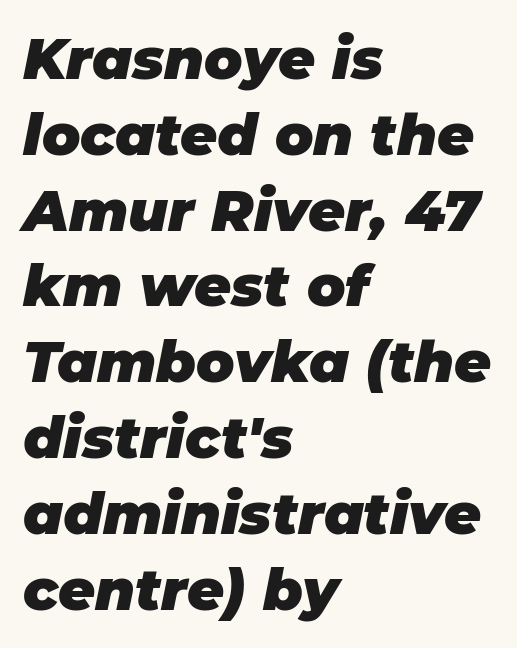
{"italic": "yes", "lean": "right", "slant_degrees": 11, "bold": "yes", "weight": "heavy", "width": "normal", "stroke_contrast": "low", "x_height": "large", "monospaced": "no", "underline": "no", "align": "left", "line_spacing": "normal", "line_spacing_ratio": 1.33, "letter_spacing": "normal", "letter_spacing_em": 0.0, "glyph_px": 57}
